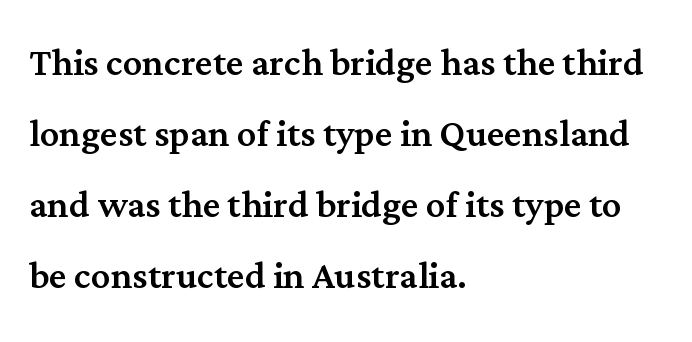
The image shows 48 px serif type, upright; set left-aligned, normal line spacing (1.48x), normal letter spacing, not underlined; medium stroke contrast and a medium x-height.
